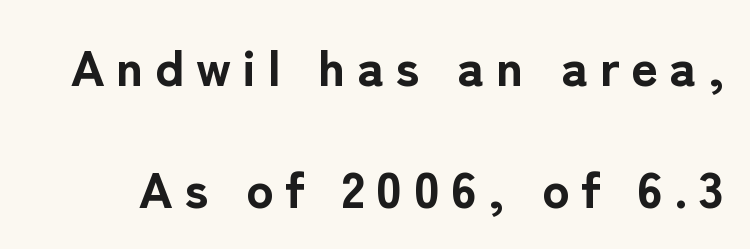
Quick note: underline off. These lines are rendered in a variable-pitch font. This is heavy type, rendered in bold. A sans-serif font was chosen for this passage. Baseline-to-baseline distance is far greater than the letter height. Between one letter and the next there's a generous, obvious gap.
